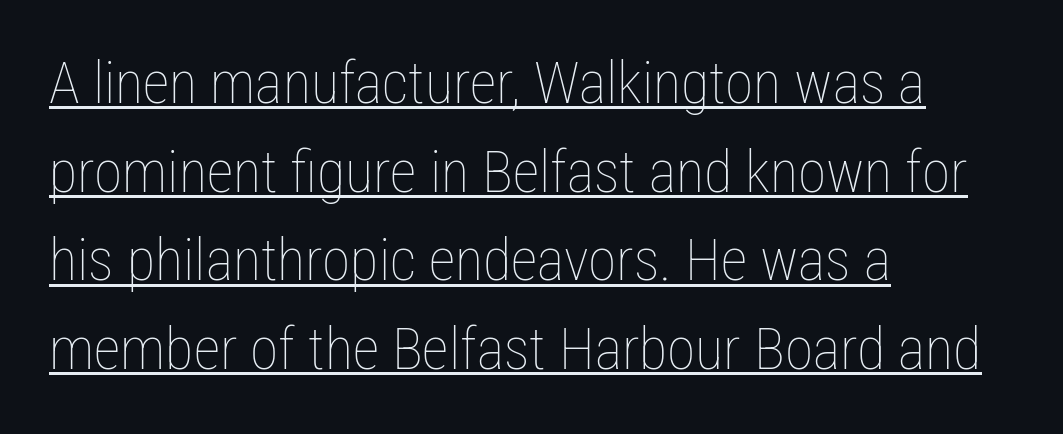
Q: Is the text bold? A: No.
Q: Is the text italic (slanted)? A: No, it is upright.
Q: Is the text underlined? A: Yes.
Q: How is the paragraph aligned? A: Left-aligned.
Q: Is the spacing between letters normal or unusually wide? A: Normal.
Q: Is the spacing between lines tight, normal or loose? A: Normal.
Q: Width (condensed, normal, or wide)? A: Condensed.
Q: Stroke contrast? A: Low.
Q: x-height? A: Medium.
Q: Monospaced? A: No.
